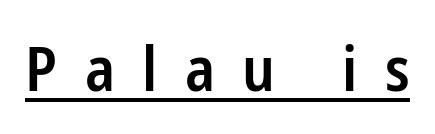
The image shows 62 px semibold, condensed sans-serif type, upright; set unusually wide letter spacing (+0.44 em), underlined; low stroke contrast and a medium x-height.
